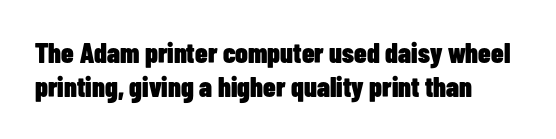
Q: Is the text bold? A: Yes.
Q: Is the text italic (slanted)? A: No, it is upright.
Q: Is the typeface a serif or a sans-serif typeface? A: Sans-serif.
Q: Is the text underlined? A: No.
Q: How is the paragraph aligned? A: Left-aligned.
Q: Is the spacing between letters normal or unusually wide? A: Normal.
Q: Width (condensed, normal, or wide)? A: Condensed.
Q: Stroke contrast? A: Low.
Q: x-height? A: Medium.
Q: Monospaced? A: No.
